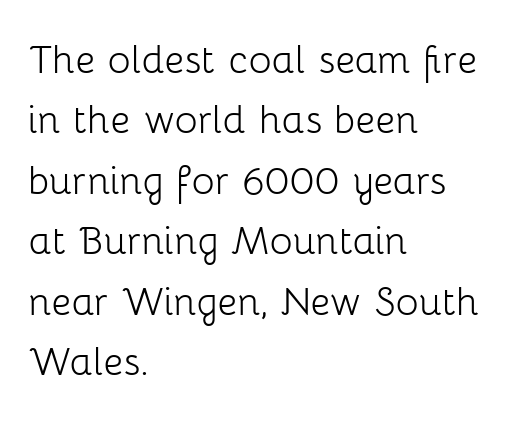
Each letter's strokes conclude bluntly, with no projecting serifs. Does extra space separate the letters? No, they use regular spacing. Bare-footed words on every line. Looks like regular typesetting: each glyph gets only the width it needs. All the whitespace from short lines collects on the right.
